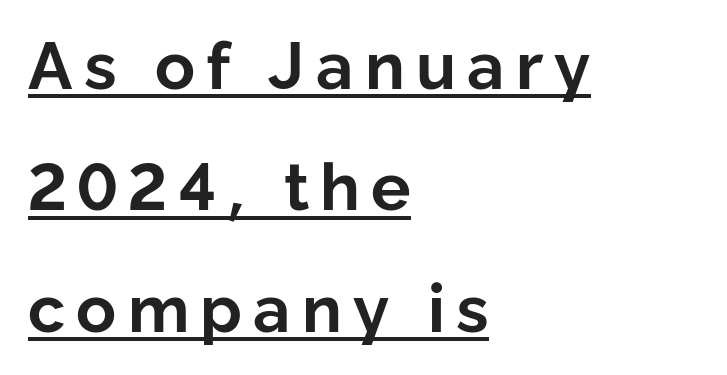
The type sits square on the baseline with zero lean. Layout note: lines flush left. This rendering employs a face without finishing strokes, i.e., a sans-serif. A continuous stroke trails under the words, as in a hyperlink.
